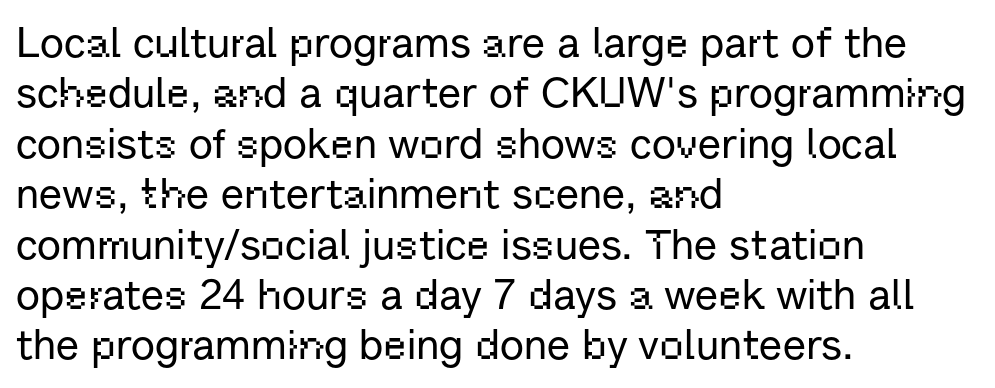
Is this a sans? Yes — the strokes have no serifs. Only glyphs here, with clear space below each row. The typesetter chose a ragged-right arrangement here. Note the varied advance widths — an 'i' is clearly narrower than an 'm'. The rendering keeps characters at their native spacing.
